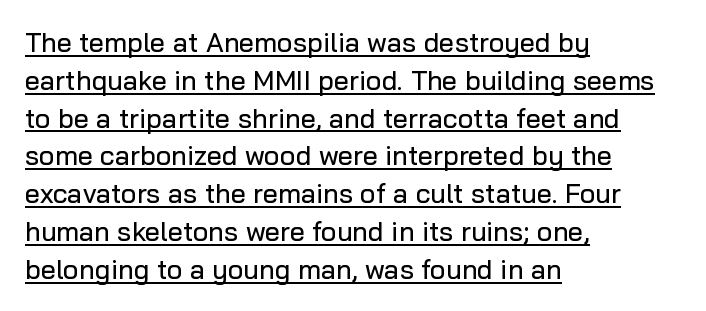
{"italic": "no", "underline": "yes", "align": "left", "line_spacing": "normal", "line_spacing_ratio": 1.4, "letter_spacing": "normal", "letter_spacing_em": 0.0, "glyph_px": 27}
